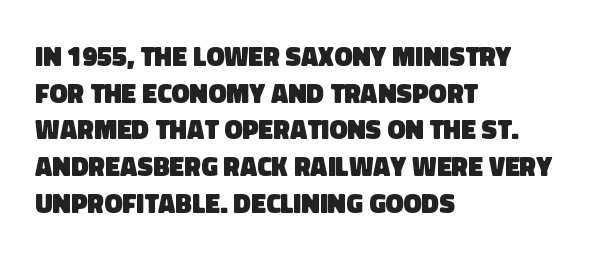
The image shows 27 px bold type; set left-aligned, normal line spacing (1.36x), normal letter spacing, not underlined.
